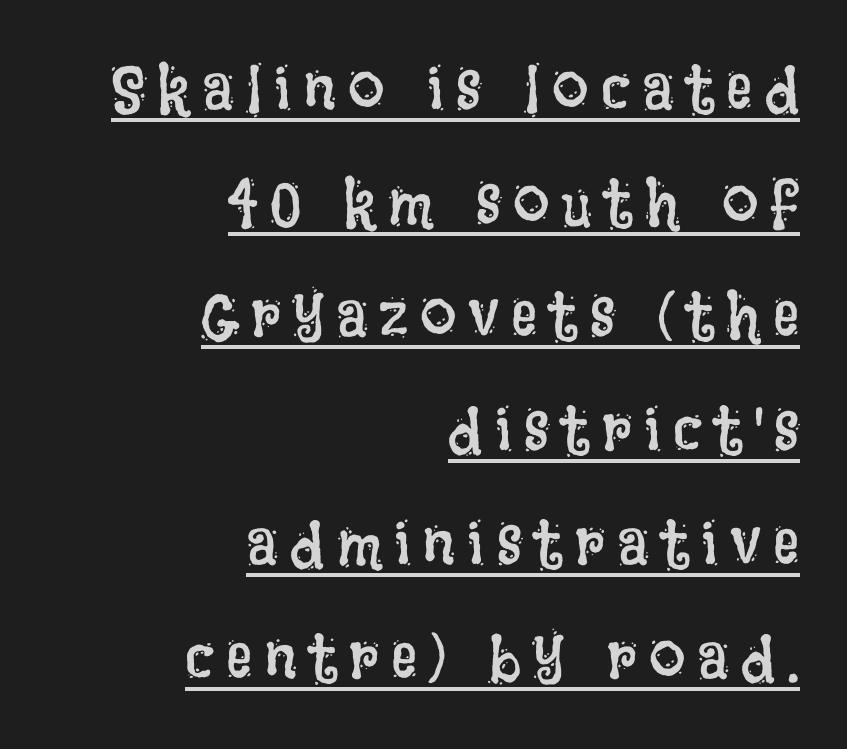
Q: Is the text bold? A: No.
Q: Is the text italic (slanted)? A: No, it is upright.
Q: Is the text underlined? A: Yes.
Q: How is the paragraph aligned? A: Right-aligned.
Q: Width (condensed, normal, or wide)? A: Condensed.
Q: Stroke contrast? A: Low.
Q: x-height? A: Large.
Q: Monospaced? A: No.
